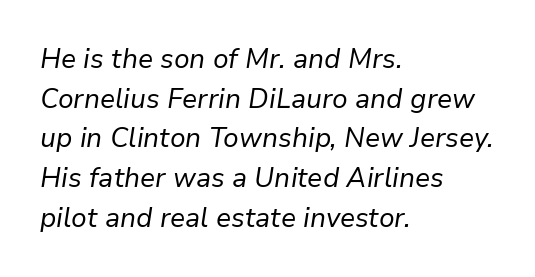
The image shows 27 px text type, italic (leaning right); set left-aligned, normal line spacing (1.47x), normal letter spacing, not underlined.
